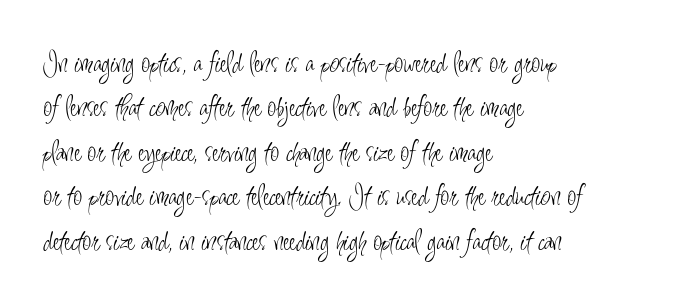
The image shows 32 px light, condensed sans-serif type; set left-aligned, normal line spacing (1.39x), normal letter spacing, not underlined; low stroke contrast and a small x-height.
